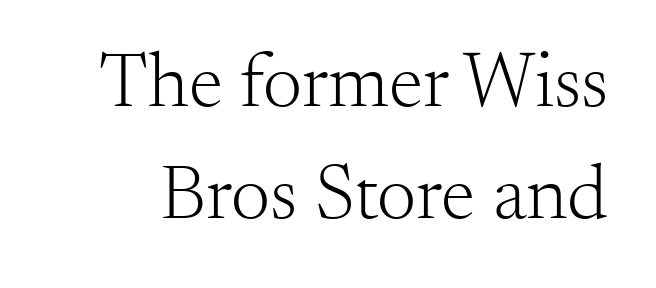
These lines were composed using upright roman letters. Does the type have serifs? Yes, each stem ends in a small foot. Is there much room between lines? A standard amount, neither cramped nor airy. Varying glyph widths throughout — classic text-font behaviour.
